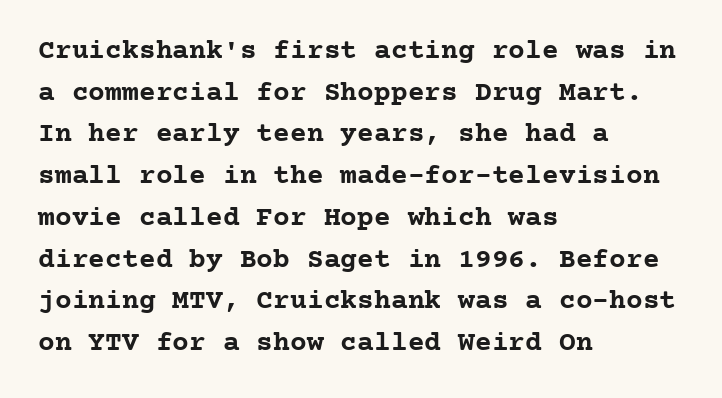
{"serif": "yes", "italic": "no", "bold": "yes", "weight": "semibold", "width": "normal", "stroke_contrast": "low", "x_height": "medium", "monospaced": "yes", "underline": "no", "align": "left", "line_spacing": "normal", "line_spacing_ratio": 1.49, "letter_spacing": "normal", "letter_spacing_em": 0.0, "glyph_px": 28}
